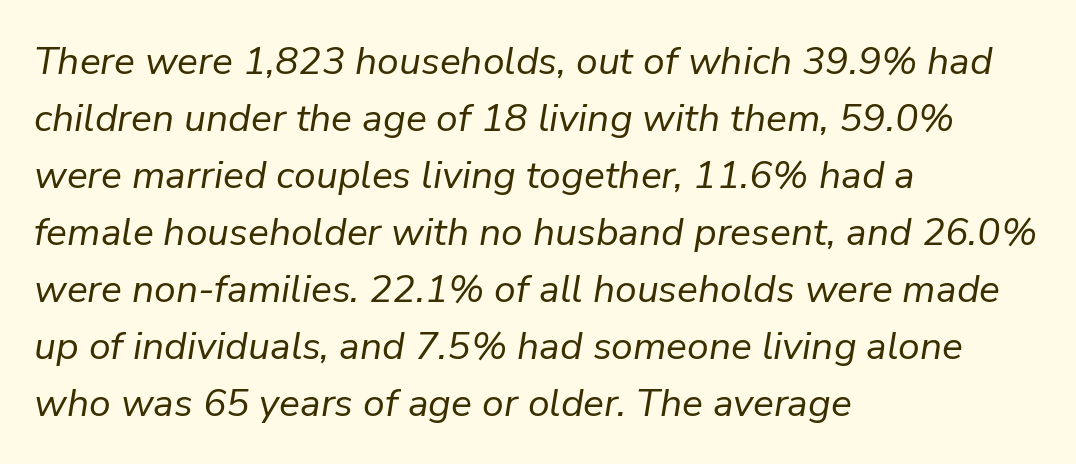
The image shows 39 px regular-weight type, italic (leaning right); set left-aligned, normal line spacing (1.46x), normal letter spacing, not underlined; low stroke contrast and a medium x-height.
